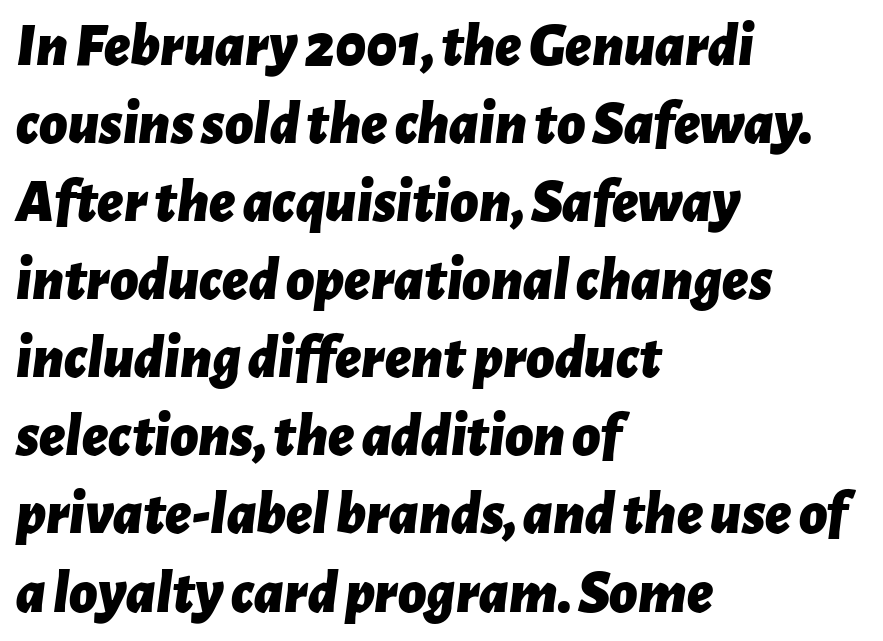
{"italic": "yes", "lean": "right", "slant_degrees": 7, "bold": "yes", "weight": "bold", "width": "normal", "stroke_contrast": "low", "x_height": "medium", "monospaced": "no", "underline": "no", "align": "left", "line_spacing": "normal", "line_spacing_ratio": 1.28, "letter_spacing": "normal", "letter_spacing_em": 0.0, "glyph_px": 61}
